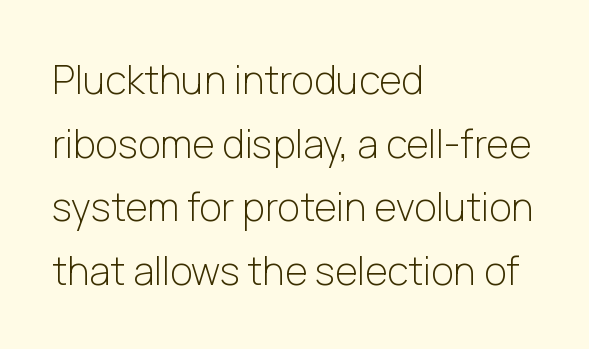
{"serif": "no", "italic": "no", "bold": "no", "weight": "light", "width": "normal", "stroke_contrast": "low", "x_height": "medium", "monospaced": "no", "underline": "no", "align": "left", "line_spacing": "normal", "line_spacing_ratio": 1.63, "letter_spacing": "normal", "letter_spacing_em": 0.0, "glyph_px": 39}
